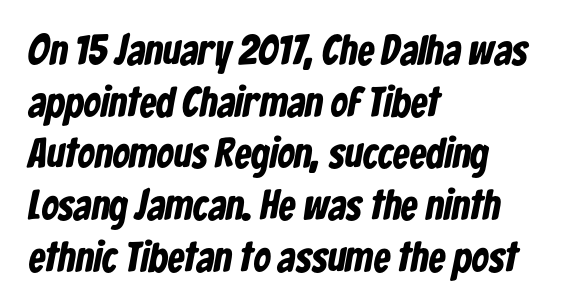
The image shows 42 px bold, condensed sans-serif type; set left-aligned, line spacing 1.23x, normal letter spacing, not underlined; low stroke contrast and a medium x-height.
